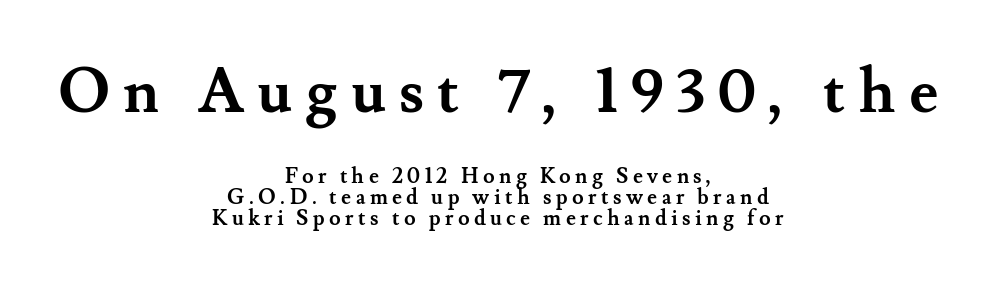
Typographic density is high because the face is bold. Just letters on the line, the space beneath them empty. Nope, not italic — everything's standing straight. Stroke terminals: seriffed.
